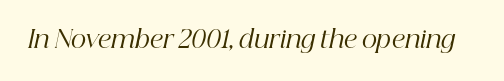
Q: Is the text bold? A: No.
Q: Is the text italic (slanted)? A: Yes, it leans right by about 12 degrees.
Q: Is the text underlined? A: No.
Q: Is the spacing between letters normal or unusually wide? A: Normal.
